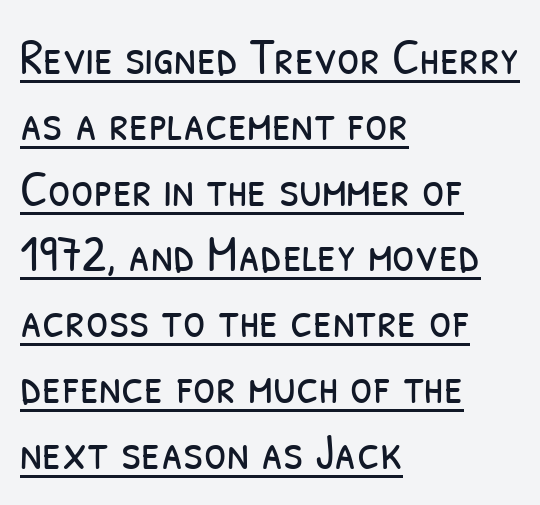
Q: Is the text bold? A: No.
Q: Is the typeface a serif or a sans-serif typeface? A: Sans-serif.
Q: Is the text underlined? A: Yes.
Q: How is the paragraph aligned? A: Left-aligned.
Q: Is the spacing between letters normal or unusually wide? A: Normal.
Q: Is the spacing between lines tight, normal or loose? A: Normal.
Q: Width (condensed, normal, or wide)? A: Condensed.
Q: Stroke contrast? A: Low.
Q: x-height? A: Medium.
Q: Monospaced? A: No.
